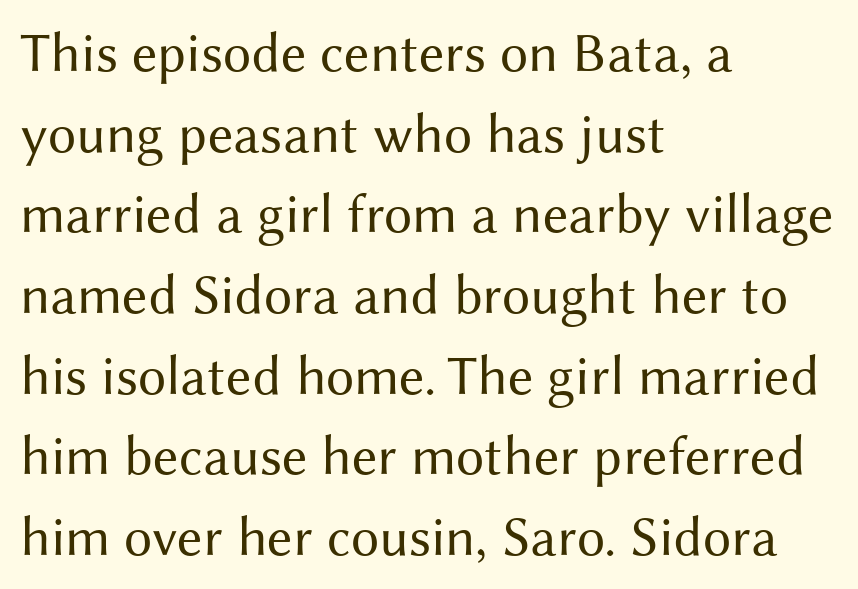
The image shows 56 px regular-weight sans-serif type, upright; set left-aligned, normal line spacing (1.44x), normal letter spacing, not underlined; medium stroke contrast and a medium x-height.
